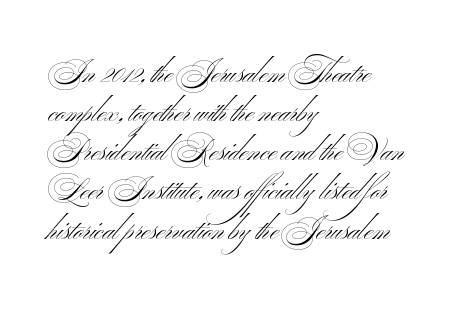
Q: Is the text bold? A: No.
Q: Is the typeface a serif or a sans-serif typeface? A: Sans-serif.
Q: Is the text underlined? A: No.
Q: How is the paragraph aligned? A: Left-aligned.
Q: Is the spacing between letters normal or unusually wide? A: Normal.
Q: Is the spacing between lines tight, normal or loose? A: Normal.
Q: Width (condensed, normal, or wide)? A: Wide.
Q: Stroke contrast? A: Medium.
Q: x-height? A: Small.
Q: Monospaced? A: No.
